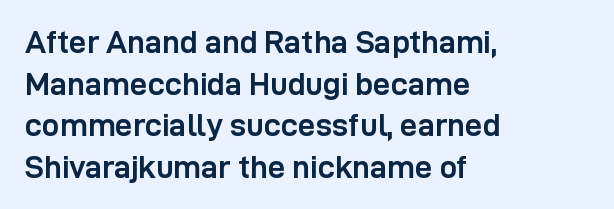
Q: Is the text bold? A: Yes.
Q: Is the text italic (slanted)? A: No, it is upright.
Q: Is the typeface a serif or a sans-serif typeface? A: Sans-serif.
Q: Is the text underlined? A: No.
Q: How is the paragraph aligned? A: Left-aligned.
Q: Is the spacing between letters normal or unusually wide? A: Normal.
Q: Is the spacing between lines tight, normal or loose? A: Normal.
Q: Width (condensed, normal, or wide)? A: Normal.
Q: Stroke contrast? A: Low.
Q: x-height? A: Medium.
Q: Monospaced? A: No.
